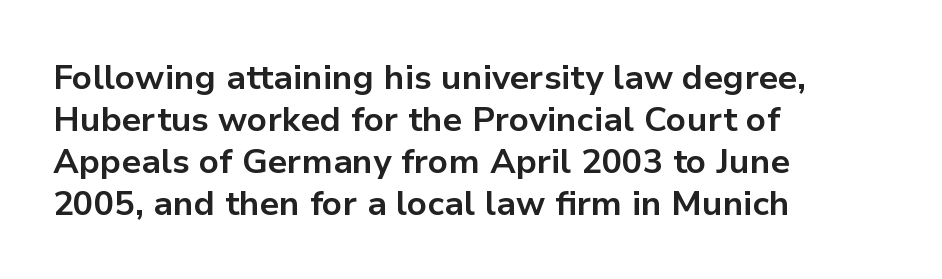
The passage is arranged the way most books set body copy — flush left. Inter-character spacing is left at the font's built-in metrics. Thick stems and heavy bowls — unmistakably bold. Are there feet on the stems? There aren't — it's a sans. Looks like regular typesetting: each glyph gets only the width it needs. Descenders are the only things crossing below the line.
